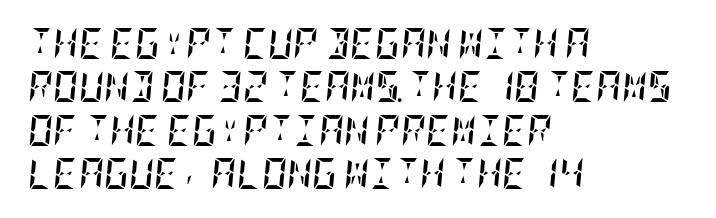
Descender tails drop into unmarked territory. The face used here has a pronounced slope to its letters. The line texture is even and compact thanks to regular tracking. The typesetting leans heavy: a genuine bold. Notice how descenders clear the ascenders below comfortably — that's standard leading.
